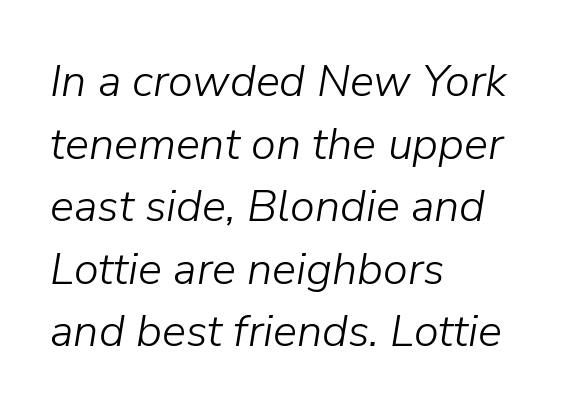
The image shows 45 px light type, italic (leaning right); set left-aligned, normal line spacing (1.39x), normal letter spacing, not underlined; low stroke contrast and a medium x-height.
